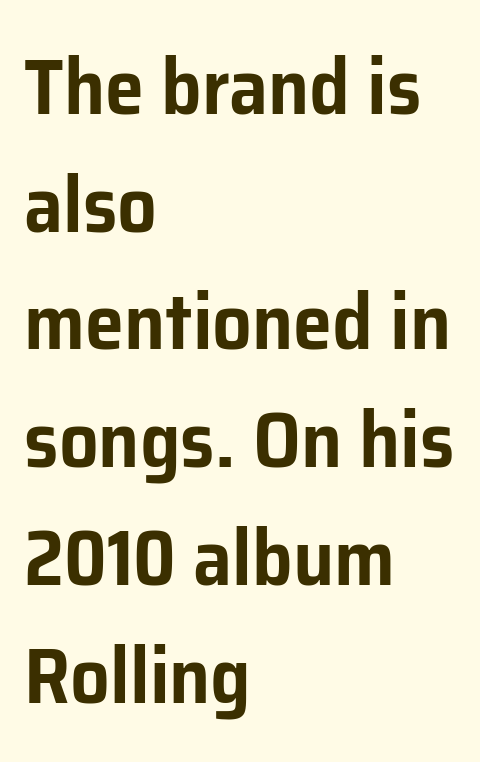
Q: Is the text italic (slanted)? A: No, it is upright.
Q: Is the typeface a serif or a sans-serif typeface? A: Sans-serif.
Q: Is the text underlined? A: No.
Q: How is the paragraph aligned? A: Left-aligned.
Q: Is the spacing between letters normal or unusually wide? A: Normal.
Q: Is the spacing between lines tight, normal or loose? A: Normal.
Q: Width (condensed, normal, or wide)? A: Normal.
Q: Stroke contrast? A: Low.
Q: x-height? A: Medium.
Q: Monospaced? A: No.
